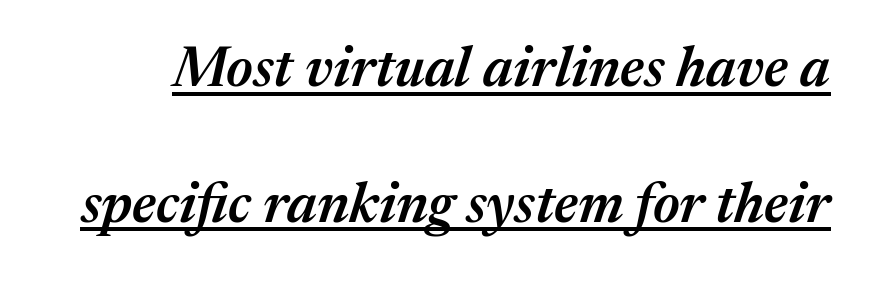
Q: Is the text bold? A: Semi-bold.
Q: Is the text italic (slanted)? A: Yes, it leans right by about 17 degrees.
Q: Is the text underlined? A: Yes.
Q: Is the spacing between letters normal or unusually wide? A: Normal.
Q: Is the spacing between lines tight, normal or loose? A: Loose.
Q: Width (condensed, normal, or wide)? A: Normal.
Q: Stroke contrast? A: Medium.
Q: x-height? A: Medium.
Q: Monospaced? A: No.
